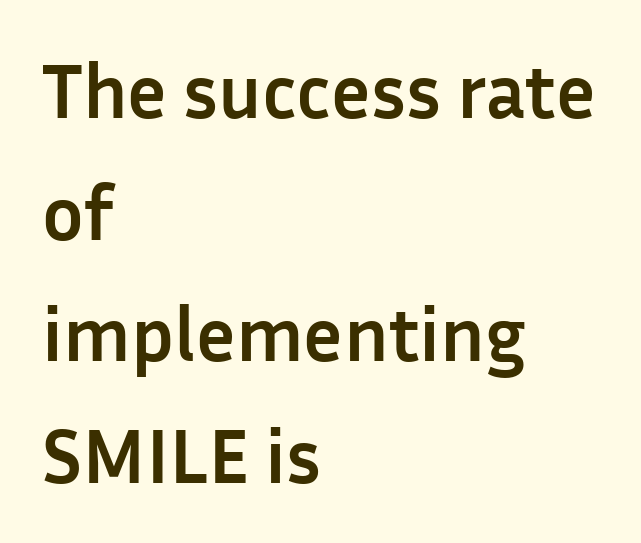
The image shows 77 px semibold sans-serif type, upright; set left-aligned, normal line spacing (1.58x), normal letter spacing, not underlined; low stroke contrast and a medium x-height.
